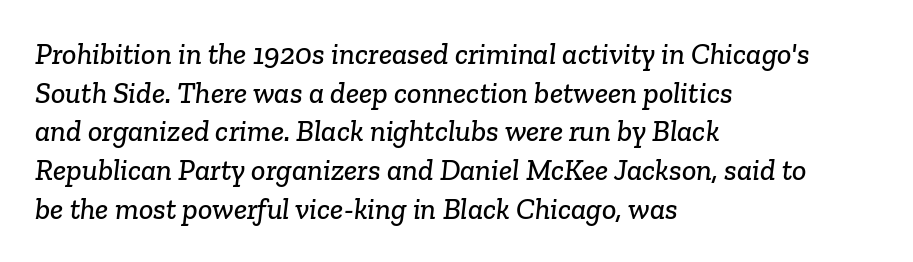
Compared with typical body copy, the letter spacing here is the same. You could not count columns in this text — the font is proportionally spaced. The rows are spaced the way most documents space them. Quick note: underline off. Does the type have serifs? Yes, each stem ends in a small foot. Which margin do the lines hug? The left one — the right edge is uneven.
